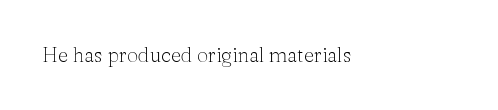
{"italic": "no", "bold": "no", "underline": "no", "align": "left", "letter_spacing": "normal", "letter_spacing_em": 0.0, "glyph_px": 20}
